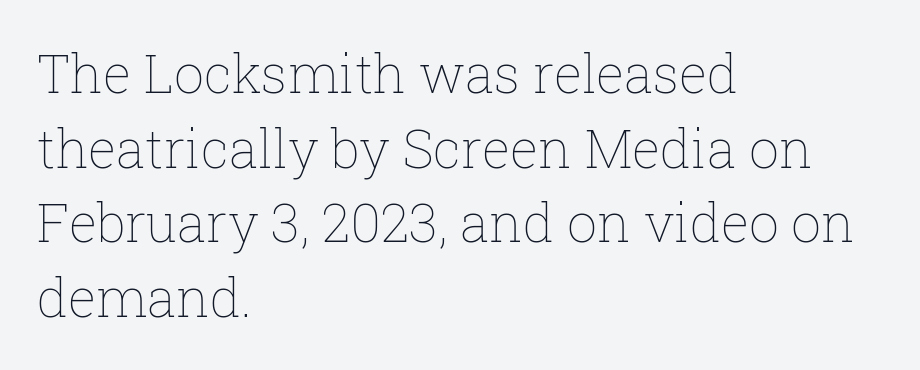
Q: Is the text bold? A: No.
Q: Is the text italic (slanted)? A: No, it is upright.
Q: Is the text underlined? A: No.
Q: How is the paragraph aligned? A: Left-aligned.
Q: Is the spacing between letters normal or unusually wide? A: Normal.
Q: Is the spacing between lines tight, normal or loose? A: Normal.
Q: Width (condensed, normal, or wide)? A: Normal.
Q: Stroke contrast? A: Low.
Q: x-height? A: Medium.
Q: Monospaced? A: No.
